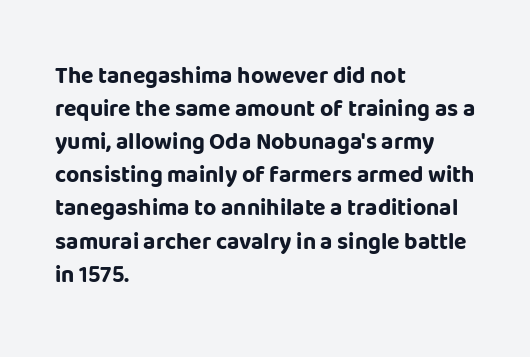
The image shows 23 px bold type, upright; set left-aligned, normal line spacing (1.44x), normal letter spacing, not underlined.
